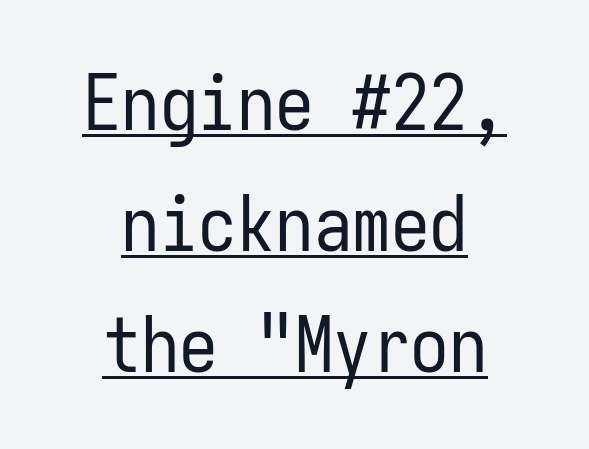
The image shows 77 px regular-weight, condensed sans-serif type, upright, monospaced; set centered, normal line spacing (1.57x), normal letter spacing, underlined; low stroke contrast and a medium x-height.
